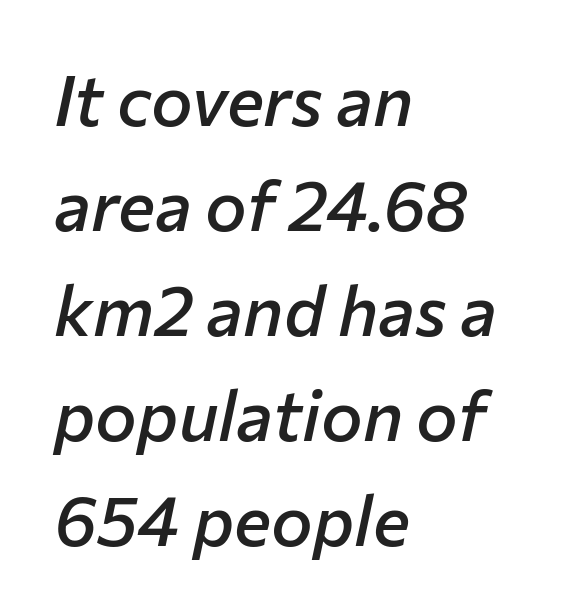
The image shows 70 px semibold type, italic (leaning right); set left-aligned, normal line spacing (1.5x), normal letter spacing, not underlined; low stroke contrast and a medium x-height.
